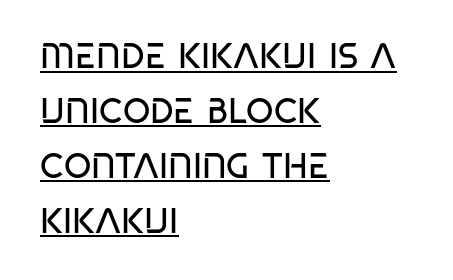
The image shows 35 px regular-weight, condensed sans-serif type; set left-aligned, normal line spacing (1.57x), normal letter spacing, underlined; low stroke contrast and a large x-height.
